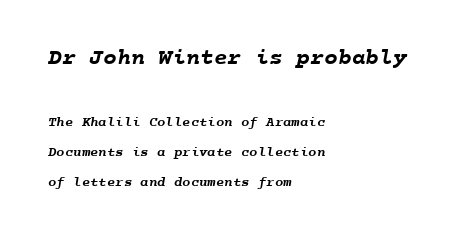
The image shows 23 px bold type; set left-aligned, loose line spacing (2.14x), normal letter spacing, not underlined; the first (top) block is 1.64x larger.
